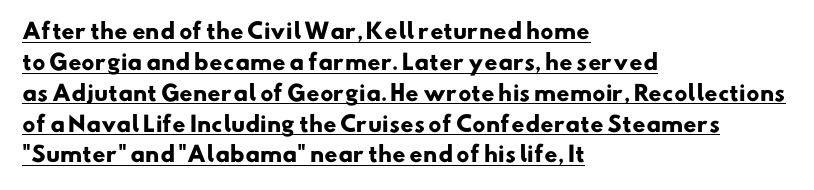
The image shows 21 px bold type; set left-aligned, normal line spacing (1.47x), normal letter spacing, underlined.
